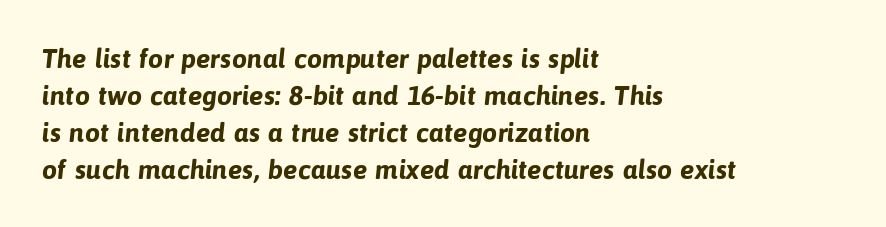
Words appear dense and cohesive because spacing is normal. The strip under each line holds only bare page. The glyphs have the mass of a bold cut. Quick note: interline space is typical. A classic flush-left, rag-right setting is used for this passage.
